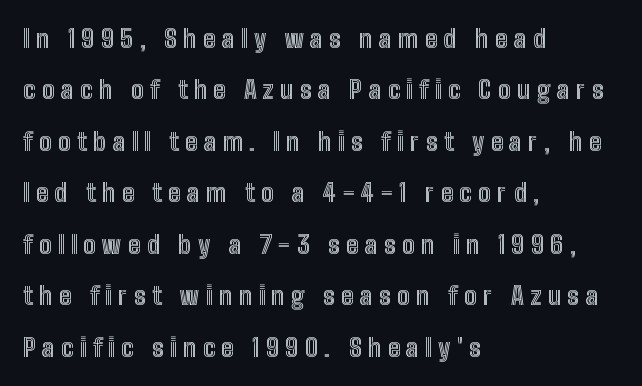
Q: Is the text italic (slanted)? A: No, it is upright.
Q: Is the text underlined? A: No.
Q: How is the paragraph aligned? A: Left-aligned.
Q: Is the spacing between letters normal or unusually wide? A: Unusually wide.
Q: Is the spacing between lines tight, normal or loose? A: Loose.
